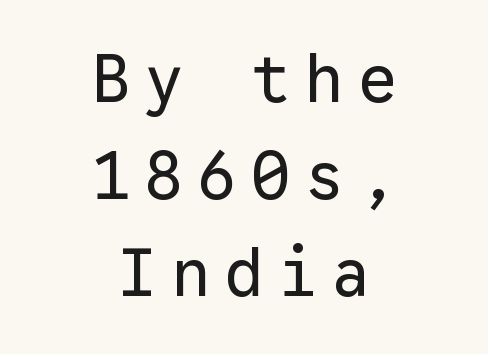
Note the uniform advance width — an 'i' takes as much space as an 'm'. Posture: upright roman. How would I describe the line gaps? Plain and ordinary. Nope, no serifs anywhere on these letters.
